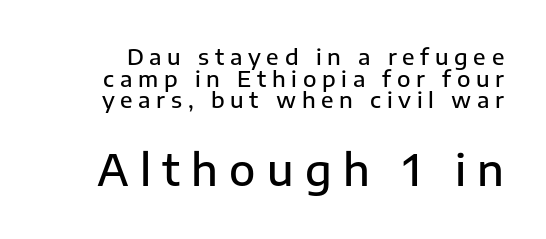
Q: Is the text bold? A: Semi-bold.
Q: Is the text italic (slanted)? A: No, it is upright.
Q: Is the typeface a serif or a sans-serif typeface? A: Sans-serif.
Q: Is the text underlined? A: No.
Q: Is the spacing between letters normal or unusually wide? A: Unusually wide.
Q: Is the spacing between lines tight, normal or loose? A: Tight.
Q: Which block of text is set in a larger size, the first (top) or the second (bottom)? A: The second (bottom) one.
Q: Width (condensed, normal, or wide)? A: Normal.
Q: Stroke contrast? A: Low.
Q: x-height? A: Medium.
Q: Monospaced? A: No.
